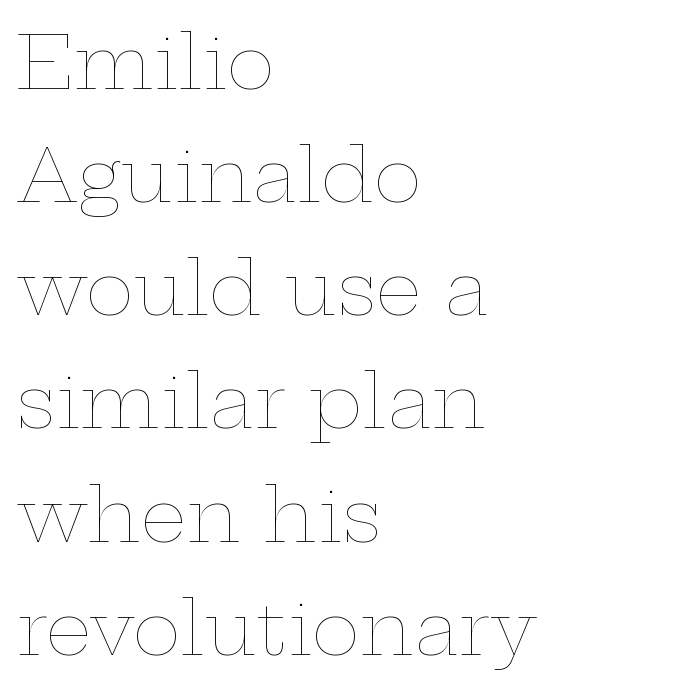
{"italic": "no", "bold": "no", "weight": "thin", "width": "wide", "stroke_contrast": "low", "x_height": "medium", "monospaced": "no", "underline": "no", "align": "left", "line_spacing": "normal", "line_spacing_ratio": 1.55, "letter_spacing": "normal", "letter_spacing_em": 0.0, "glyph_px": 73}
